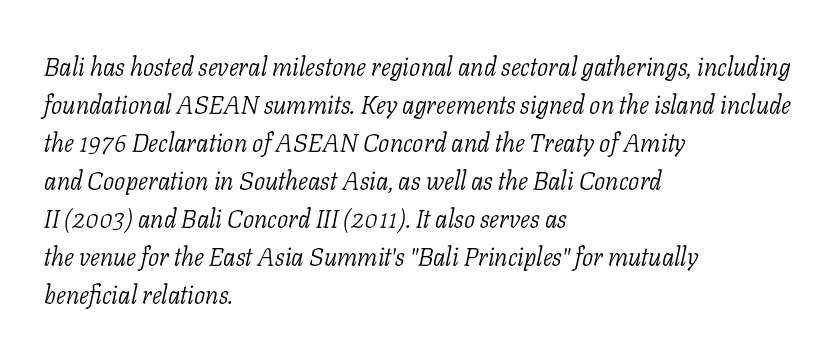
Q: Is the text bold? A: No.
Q: Is the text italic (slanted)? A: Yes, it leans right by about 11 degrees.
Q: Is the text underlined? A: No.
Q: How is the paragraph aligned? A: Left-aligned.
Q: Is the spacing between letters normal or unusually wide? A: Normal.
Q: Is the spacing between lines tight, normal or loose? A: Normal.
